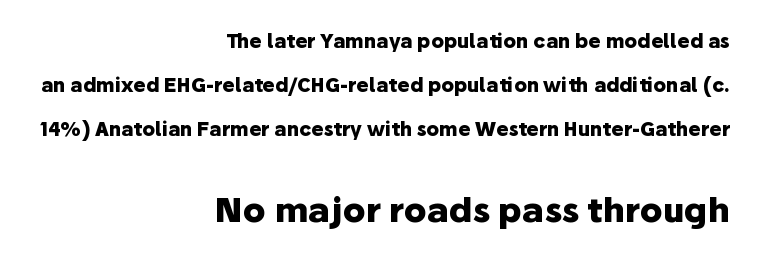
A typesetter would call this proportional, since set widths differ per character. The glyphs have the mass of a bold cut. Observe the ordinary spacing: letters are neighbours, not strangers. Note: no serifs on the glyphs. Characters remain perfectly vertical along every line. Only glyphs here, with clear space below each row.
